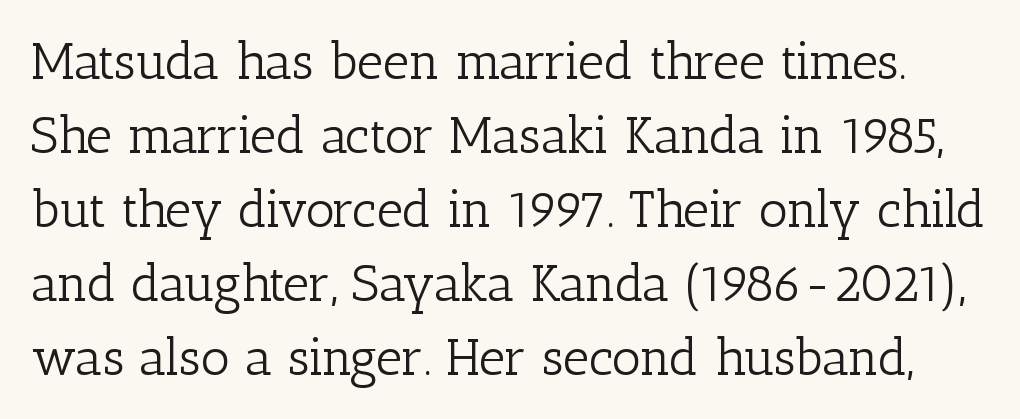
The passage shown stacks its lines at a standard gap. Beneath every word, the page is bare. This is not heavy type; no bold has been used. Small tapered or slab feet sit at the stroke ends, so this counts as serif.
